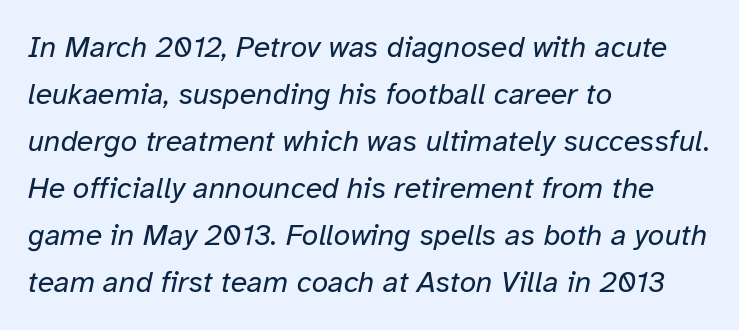
The image shows 30 px regular-weight type, italic (leaning right); set left-aligned, normal line spacing (1.57x), normal letter spacing, not underlined; low stroke contrast and a medium x-height.
